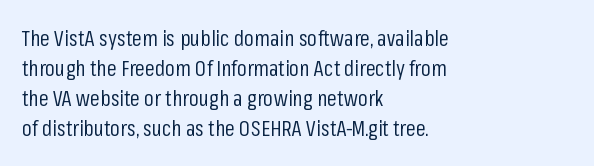
Q: Is the text bold? A: No.
Q: Is the text italic (slanted)? A: No, it is upright.
Q: Is the text underlined? A: No.
Q: How is the paragraph aligned? A: Left-aligned.
Q: Is the spacing between letters normal or unusually wide? A: Normal.
Q: Is the spacing between lines tight, normal or loose? A: Normal.
